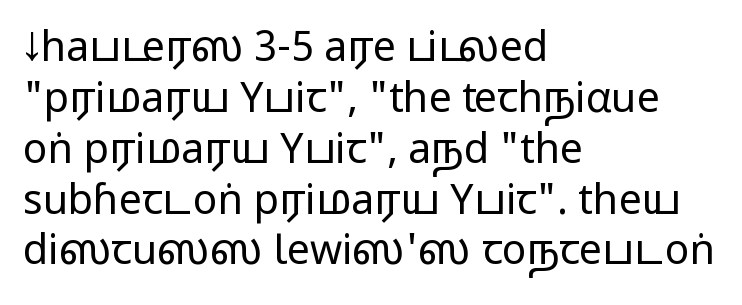
The image shows 41 px regular-weight, wide sans-serif type, upright; set left-aligned, line spacing 1.24x, normal letter spacing, not underlined; low stroke contrast and a medium x-height.
